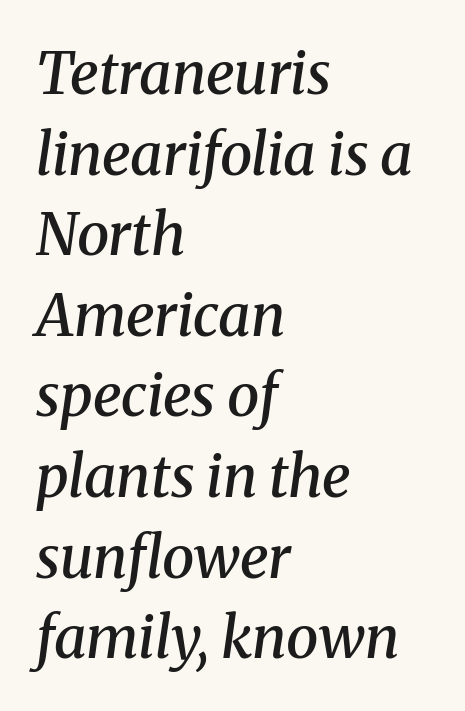
Is this a sans? No — the strokes have serifs. Default kerning and tracking; the words read as compact shapes. There's an unmistakable incline to the writing here. You could not count columns in this text — the font is proportionally spaced. A clean baseline with only descenders dipping below it. The strokes are fattened partway — semibold, not bold.
